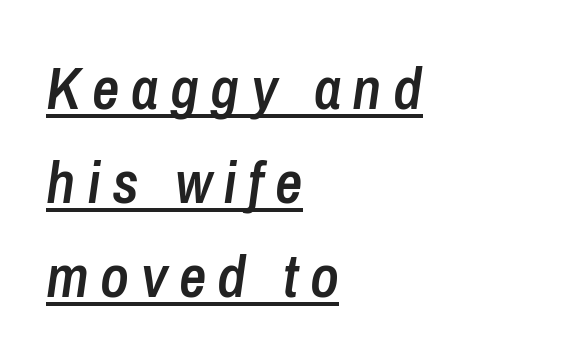
The image shows 60 px semibold, condensed type, italic (leaning right); set left-aligned, normal line spacing (1.57x), underlined; low stroke contrast and a medium x-height.
